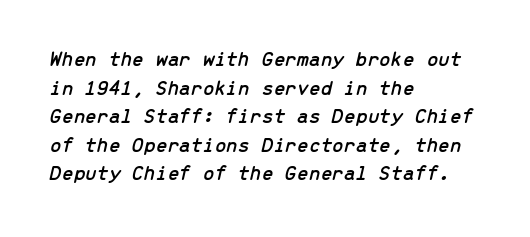
The image shows 21 px text type, italic (leaning right); set left-aligned, normal line spacing (1.36x), normal letter spacing, not underlined.
